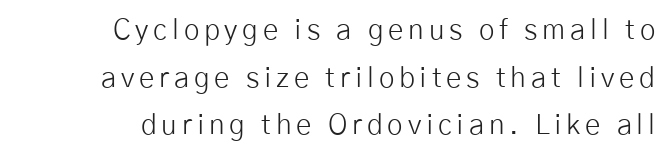
Q: Is the text bold? A: No.
Q: Is the text italic (slanted)? A: No, it is upright.
Q: Is the typeface a serif or a sans-serif typeface? A: Sans-serif.
Q: Is the text underlined? A: No.
Q: How is the paragraph aligned? A: Right-aligned.
Q: Is the spacing between lines tight, normal or loose? A: Normal.
Q: Width (condensed, normal, or wide)? A: Normal.
Q: Stroke contrast? A: Low.
Q: x-height? A: Medium.
Q: Monospaced? A: No.
